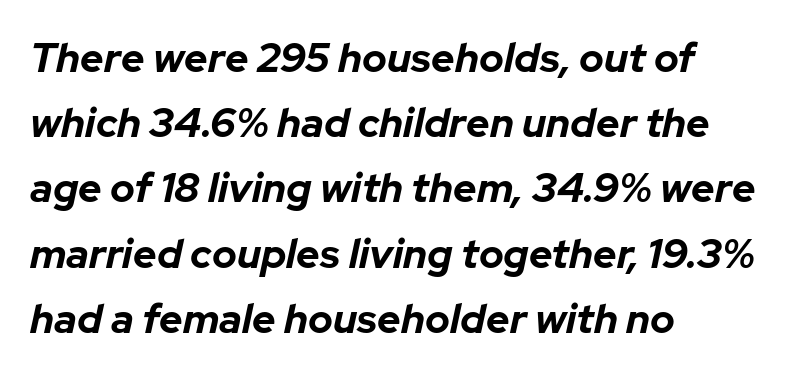
The image shows 41 px bold type, italic (leaning right); set left-aligned, normal line spacing (1.59x), normal letter spacing, not underlined; low stroke contrast and a medium x-height.
